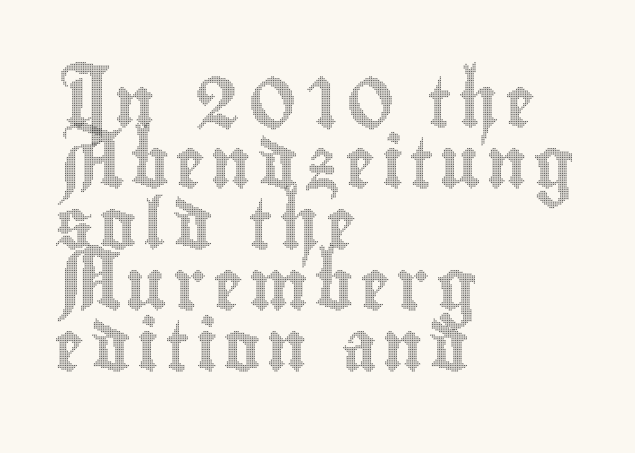
Proportional: the letters do not fall into vertical columns. The compositor pushed each line to the left boundary. When letters stand straight like this, we call the style roman or upright. No word sits above an underline.
